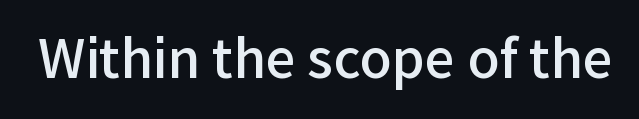
The image shows 53 px semibold sans-serif type, upright; set normal letter spacing, not underlined; low stroke contrast and a medium x-height.
